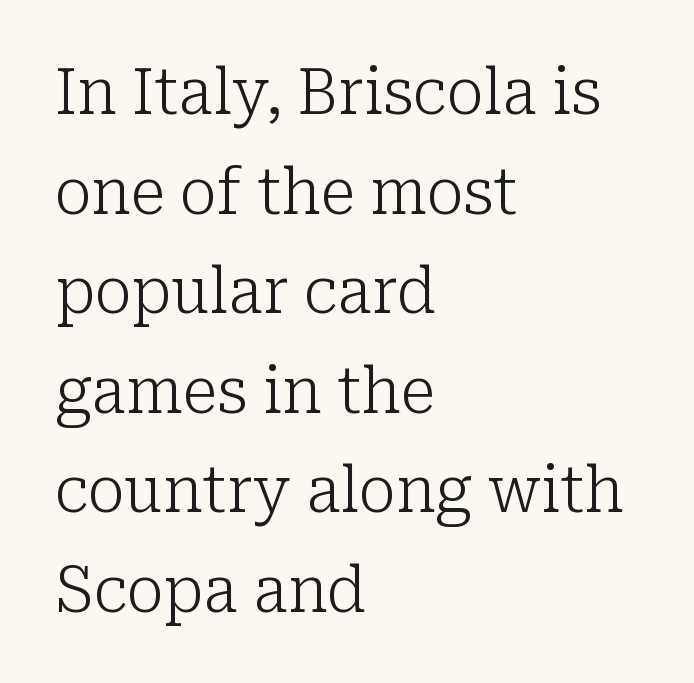
The image shows 63 px light serif type, upright; set left-aligned, normal line spacing (1.58x), normal letter spacing, not underlined; low stroke contrast and a medium x-height.
